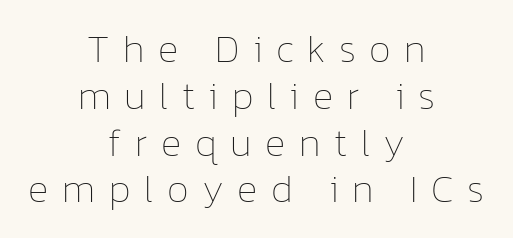
Ordinary non-slanted type is in use. Is the stroke heavy? The answer is a plain regular-or-lighter. Nobody drew a line under any word here. Caption: multi-line text, centered on the measure. Do the characters align in a grid? No, the font is proportional.
